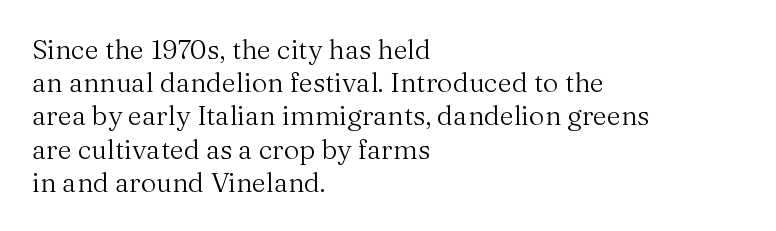
The zone under the glyphs is completely vacant. The passage is arranged the way most books set body copy — flush left. The type sits square on the baseline with zero lean. Weight: in the light-to-regular range. In terms of letterspacing, this is plain default setting.
